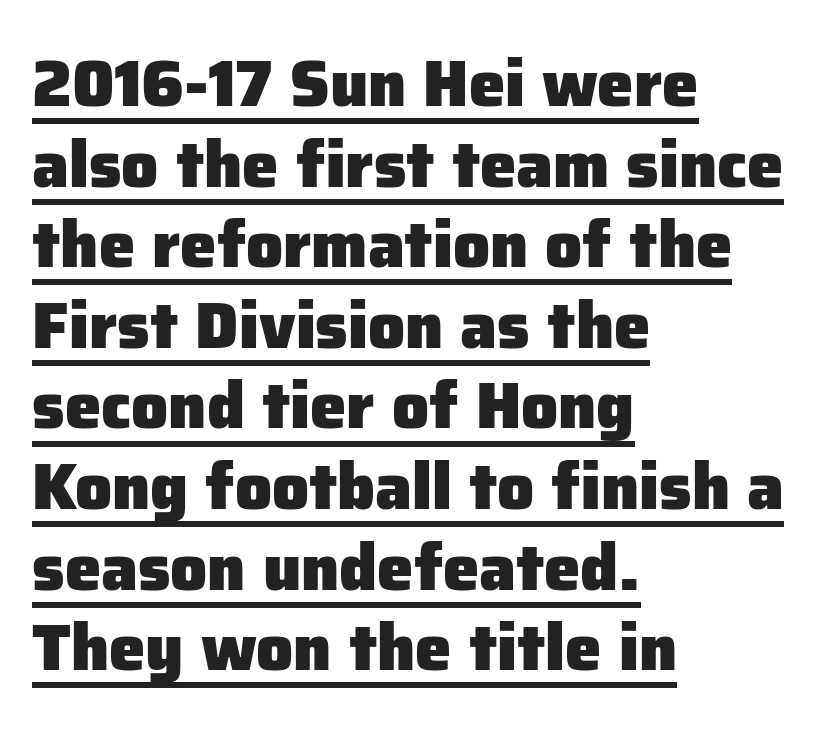
The letters stand upright; this is a roman face. The line texture is even and compact thanks to regular tracking. Weight: bold. The letters advance in unequal steps, a hallmark of proportional type. The words here are underlined.
